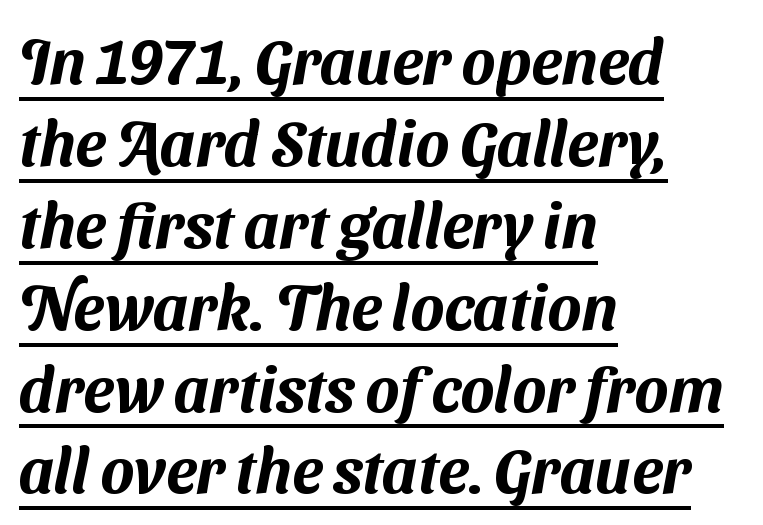
The image shows 63 px sans-serif type; set left-aligned, normal line spacing (1.3x), normal letter spacing, underlined; medium stroke contrast and a medium x-height.
